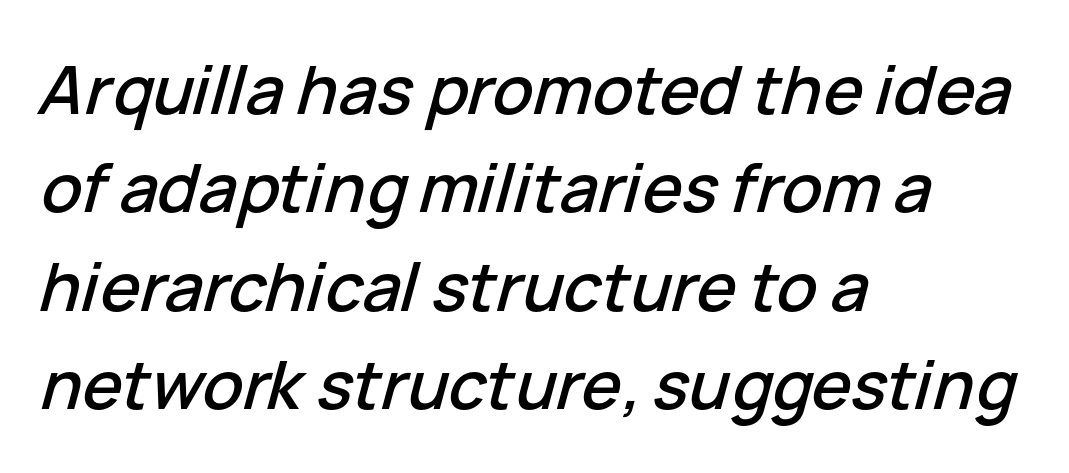
Q: Is the text italic (slanted)? A: Yes, it leans right by about 15 degrees.
Q: Is the text underlined? A: No.
Q: How is the paragraph aligned? A: Left-aligned.
Q: Is the spacing between letters normal or unusually wide? A: Normal.
Q: Is the spacing between lines tight, normal or loose? A: Normal.
Q: Width (condensed, normal, or wide)? A: Normal.
Q: Stroke contrast? A: Low.
Q: x-height? A: Medium.
Q: Monospaced? A: No.
